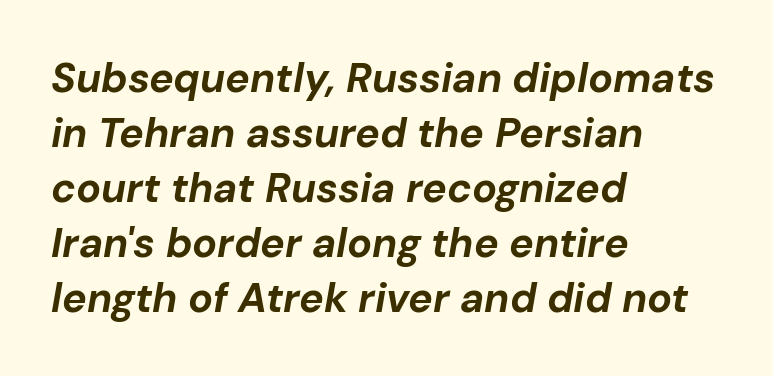
Visually the block forms a straight wall on the left and a jagged coastline on the right. The gap between lines stays unmarked. Nobody touched the tracking dial on this one. You could not count columns in this text — the font is proportionally spaced. The line-height multiplier appears to be the usual default. Weight check: bold — yes, fully.
